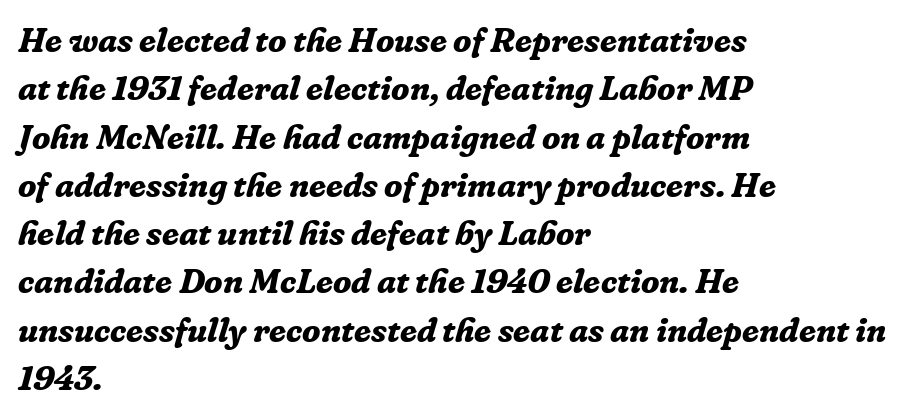
The image shows 34 px bold serif type, italic (leaning right); set left-aligned, normal line spacing (1.42x), normal letter spacing, not underlined; low stroke contrast and a medium x-height.
